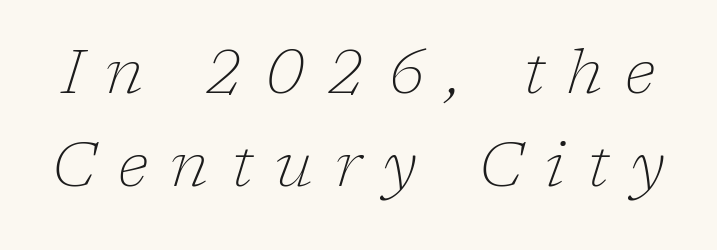
Q: Is the text bold? A: No.
Q: Is the text italic (slanted)? A: Yes, it leans right by about 17 degrees.
Q: Is the typeface a serif or a sans-serif typeface? A: Serif.
Q: Is the text underlined? A: No.
Q: Is the spacing between letters normal or unusually wide? A: Unusually wide.
Q: Is the spacing between lines tight, normal or loose? A: Normal.
Q: Width (condensed, normal, or wide)? A: Normal.
Q: Stroke contrast? A: Low.
Q: x-height? A: Medium.
Q: Monospaced? A: No.
